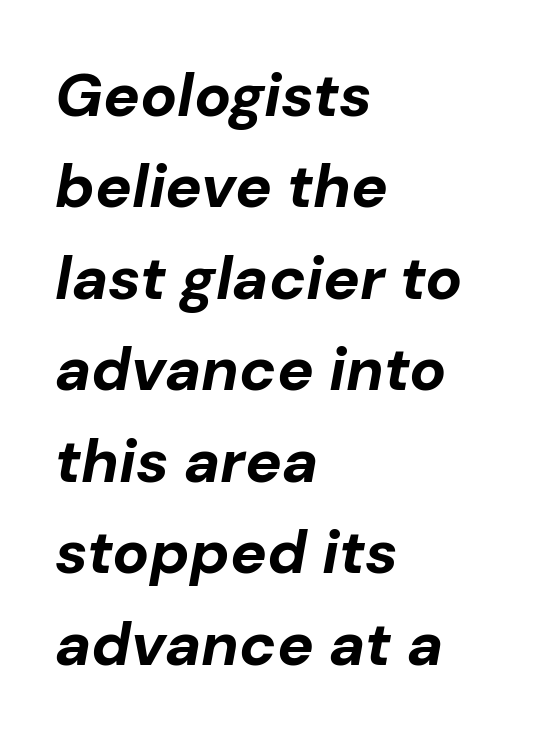
The image shows 61 px bold type, italic (leaning right); set left-aligned, normal line spacing (1.5x), normal letter spacing, not underlined; low stroke contrast and a medium x-height.
